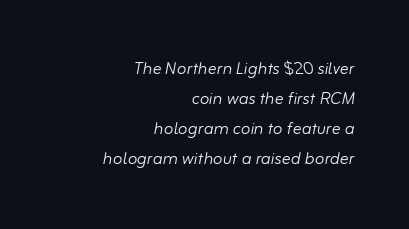
The setting favours the right margin, as signatures and pull-quotes sometimes do. The cut favours lightness, reaching ordinary text weight at its darkest. The baseline area is clear. Slanted lettering throughout. Spacing between characters is what you'd get straight out of the box.
